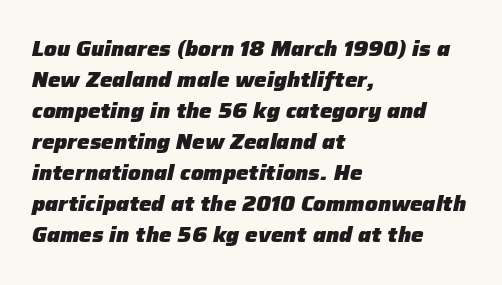
The image shows 21 px bold type, italic (leaning right); set left-aligned, normal line spacing (1.48x), normal letter spacing, not underlined.
